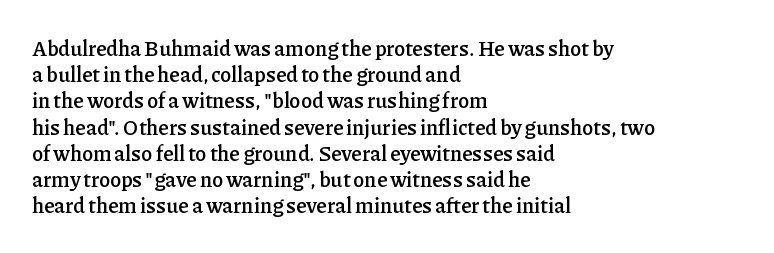
Just letters on the line, the space beneath them empty. Evenly set lines give the paragraph a standard silhouette. Compared with a centered layout, this one pins lines to the left instead. Letter spacing: default.
